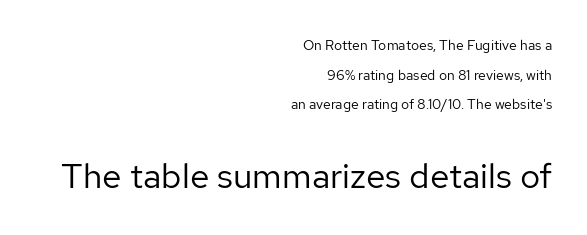
The image shows 35 px regular-weight sans-serif type, upright; set right-aligned, loose line spacing (2.12x), normal letter spacing, not underlined; the second (bottom) block is 2.5x larger; low stroke contrast and a medium x-height.
